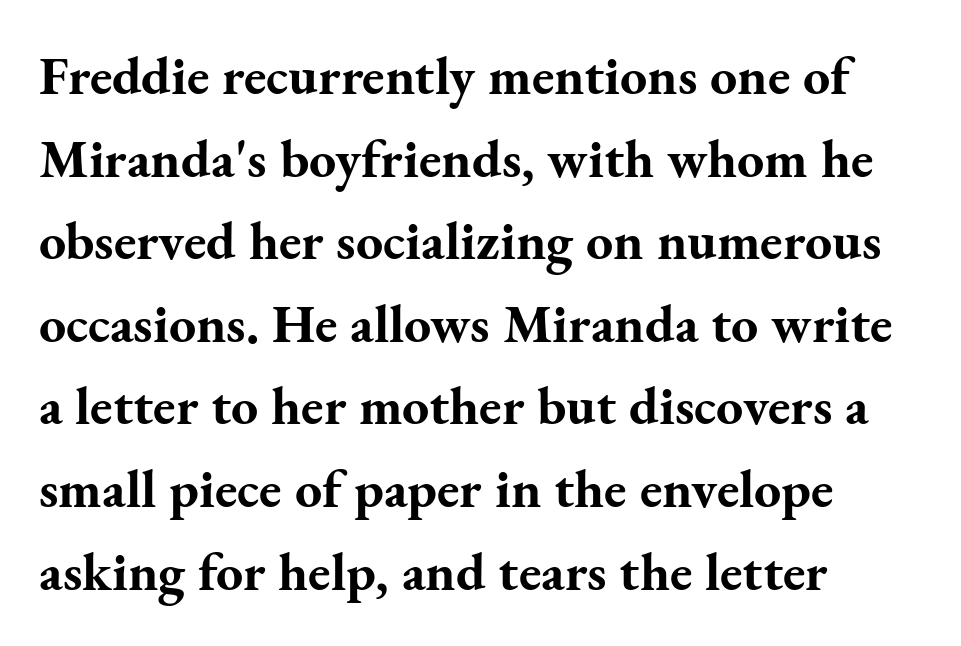
{"serif": "yes", "italic": "no", "bold": "yes", "weight": "bold", "width": "normal", "stroke_contrast": "medium", "x_height": "small", "monospaced": "no", "underline": "no", "align": "left", "line_spacing": "normal", "line_spacing_ratio": 1.53, "letter_spacing": "normal", "letter_spacing_em": 0.0, "glyph_px": 54}
